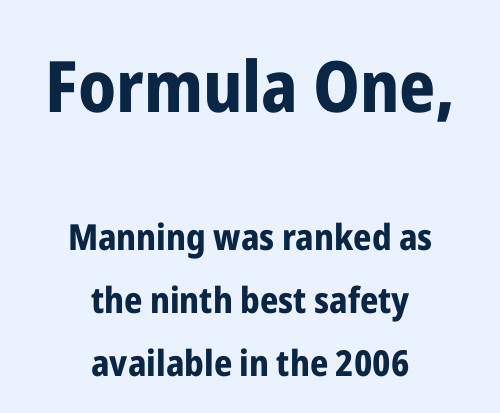
The image shows 71 px bold, condensed sans-serif type, upright; set centered, line spacing 1.76x, normal letter spacing, not underlined; the first (top) block is 1.97x larger; low stroke contrast and a medium x-height.
